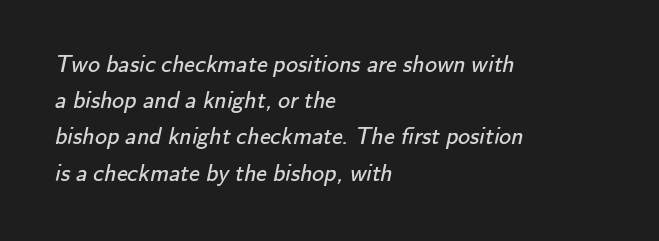
Q: Is the text bold? A: No.
Q: Is the text underlined? A: No.
Q: How is the paragraph aligned? A: Left-aligned.
Q: Is the spacing between letters normal or unusually wide? A: Normal.
Q: Is the spacing between lines tight, normal or loose? A: Normal.
